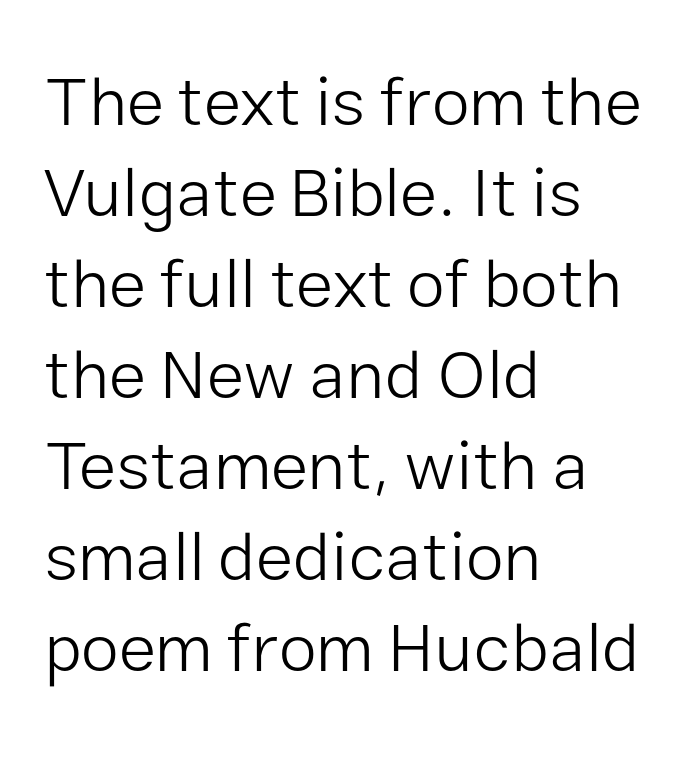
The image shows 69 px light sans-serif type, upright; set left-aligned, normal line spacing (1.32x), normal letter spacing, not underlined; low stroke contrast and a medium x-height.
